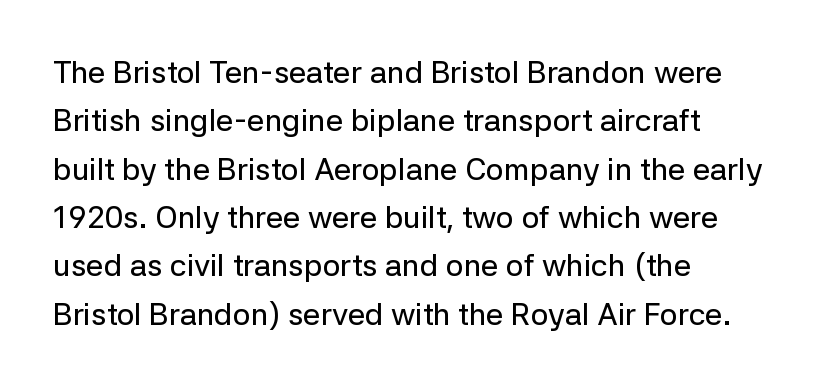
Is there much room between lines? A standard amount, neither cramped nor airy. Style check: upright. The letterforms sit shoulder to shoulder at normal distance. Horizontally, the lines are justified to the leading edge only. Nothing sits at the stroke ends, so this counts as sans-serif.
